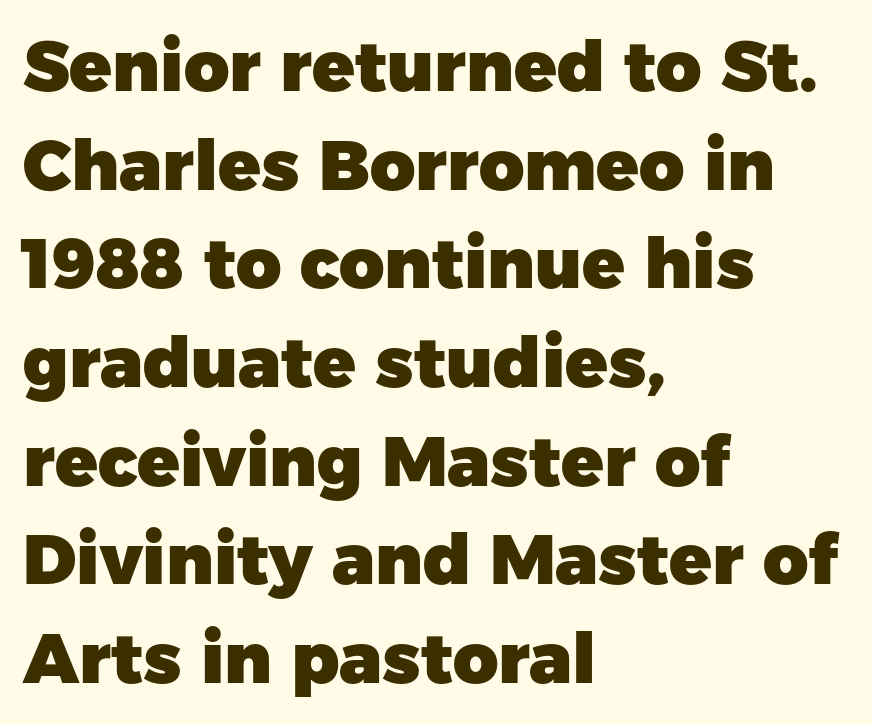
The rendering uses a moderate line-height, typical for paragraphs. The letters advance in unequal steps, a hallmark of proportional type. If you drew a line through each stem, it would be perfectly vertical. Where is the straight margin? On the left. What kind of face is this? One without serifs — a sans. Letter spacing: default.
